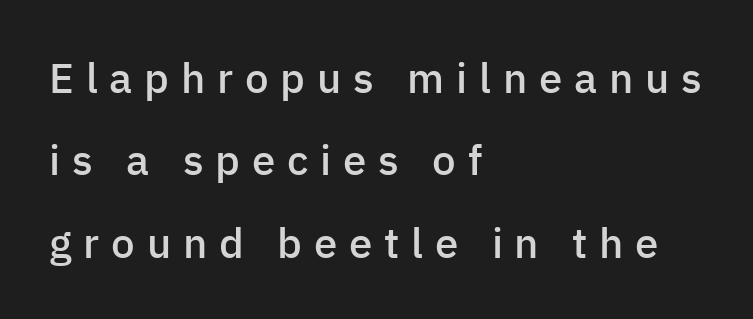
{"serif": "no", "italic": "no", "bold": "semi", "weight": "semibold", "width": "normal", "stroke_contrast": "low", "x_height": "medium", "monospaced": "no", "underline": "no", "align": "left", "line_spacing": "loose", "line_spacing_ratio": 1.96, "letter_spacing": "wide", "letter_spacing_em": 0.28, "glyph_px": 42}
